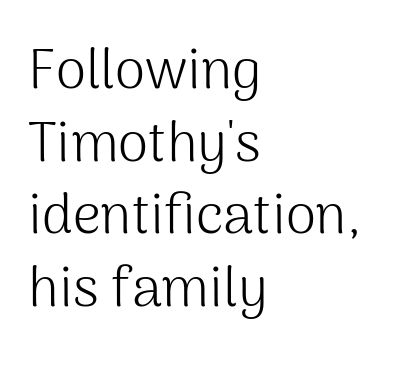
{"serif": "no", "italic": "no", "bold": "no", "weight": "light", "width": "normal", "stroke_contrast": "medium", "x_height": "medium", "monospaced": "no", "underline": "no", "align": "left", "line_spacing": "normal", "line_spacing_ratio": 1.32, "letter_spacing": "normal", "letter_spacing_em": 0.0, "glyph_px": 55}
